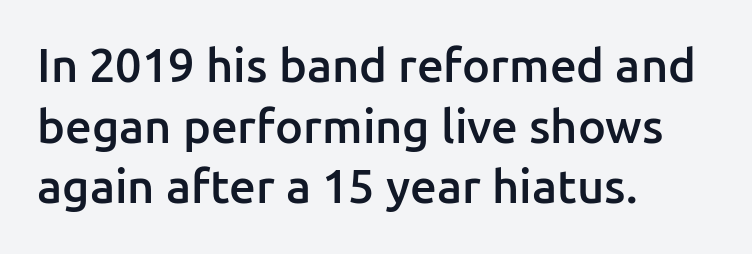
You could not count columns in this text — the font is proportionally spaced. Any mark beneath the type? The region is blank. Do the letters lean? They stand straight. Honestly, the letter spacing is just normal — you wouldn't notice it. Casual observation: everything's shoved over to the left. In terms of leading, this rendering sits right in the middle.
